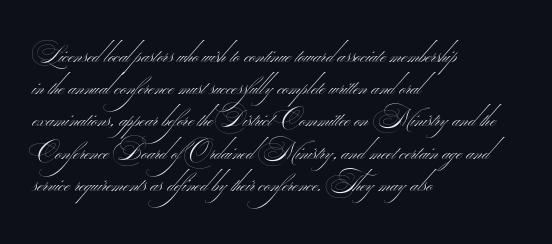
Q: Is the text bold? A: No.
Q: Is the text underlined? A: No.
Q: How is the paragraph aligned? A: Left-aligned.
Q: Is the spacing between letters normal or unusually wide? A: Normal.
Q: Is the spacing between lines tight, normal or loose? A: Normal.
